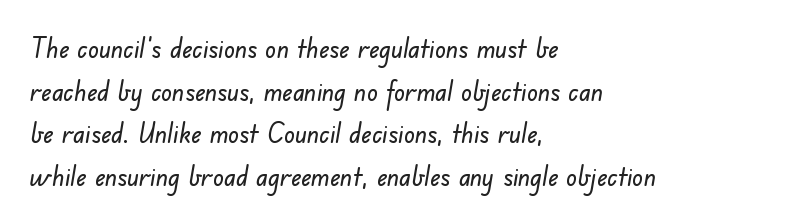
Q: Is the text underlined? A: No.
Q: How is the paragraph aligned? A: Left-aligned.
Q: Is the spacing between letters normal or unusually wide? A: Normal.
Q: Is the spacing between lines tight, normal or loose? A: Normal.
